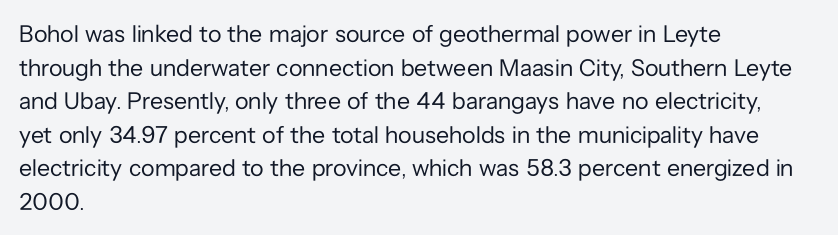
Q: Is the text bold? A: No.
Q: Is the text italic (slanted)? A: No, it is upright.
Q: Is the text underlined? A: No.
Q: How is the paragraph aligned? A: Left-aligned.
Q: Is the spacing between letters normal or unusually wide? A: Normal.
Q: Is the spacing between lines tight, normal or loose? A: Normal.
